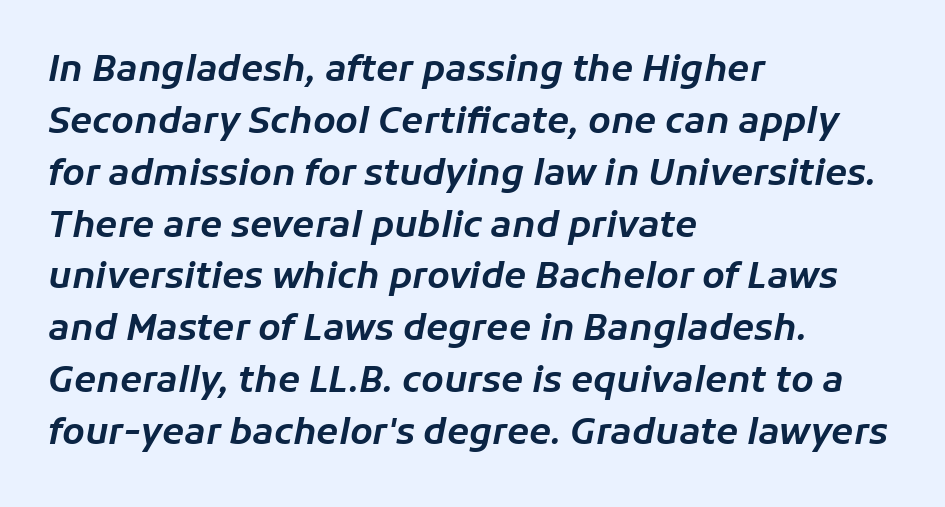
This sample uses plain, unmodified letter spacing. Designer's note — italics engaged. A clean baseline with only descenders dipping below it. The lines in this sample share a left origin and differ only in where they stop. Honestly, the row spacing looks completely unremarkable. Varying glyph widths throughout — classic text-font behaviour.
